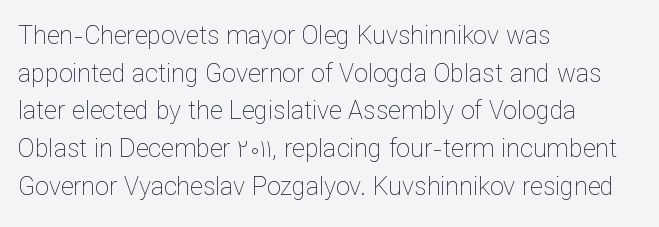
Q: Is the text bold? A: No.
Q: Is the text italic (slanted)? A: No, it is upright.
Q: Is the text underlined? A: No.
Q: How is the paragraph aligned? A: Left-aligned.
Q: Is the spacing between letters normal or unusually wide? A: Normal.
Q: Is the spacing between lines tight, normal or loose? A: Normal.
